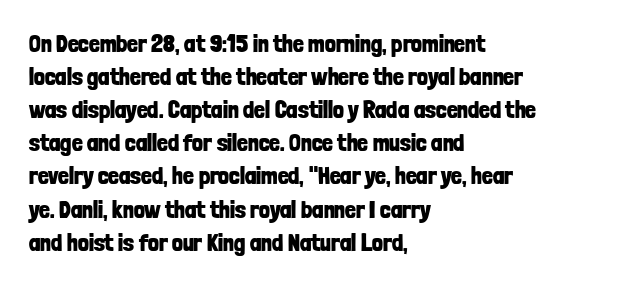
Q: Is the text bold? A: Yes.
Q: Is the text italic (slanted)? A: No, it is upright.
Q: Is the text underlined? A: No.
Q: How is the paragraph aligned? A: Left-aligned.
Q: Is the spacing between letters normal or unusually wide? A: Normal.
Q: Is the spacing between lines tight, normal or loose? A: Normal.
